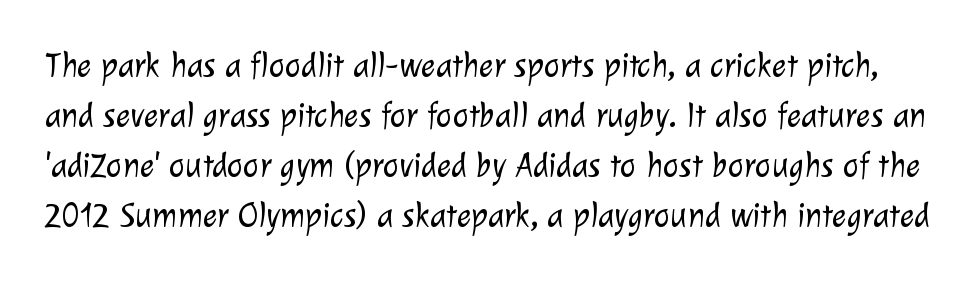
Q: Is the text bold? A: No.
Q: Is the typeface a serif or a sans-serif typeface? A: Sans-serif.
Q: Is the text underlined? A: No.
Q: Is the spacing between letters normal or unusually wide? A: Normal.
Q: Is the spacing between lines tight, normal or loose? A: Normal.
Q: Width (condensed, normal, or wide)? A: Normal.
Q: Stroke contrast? A: Low.
Q: x-height? A: Medium.
Q: Monospaced? A: No.
